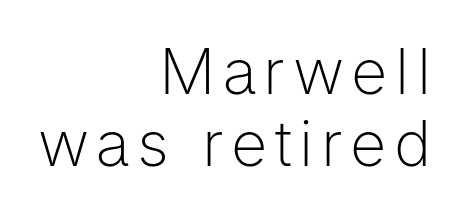
{"serif": "no", "italic": "no", "bold": "no", "weight": "light", "width": "normal", "stroke_contrast": "low", "x_height": "medium", "monospaced": "no", "underline": "no", "align": "right", "line_spacing": "tight", "line_spacing_ratio": 1.15, "glyph_px": 63}
